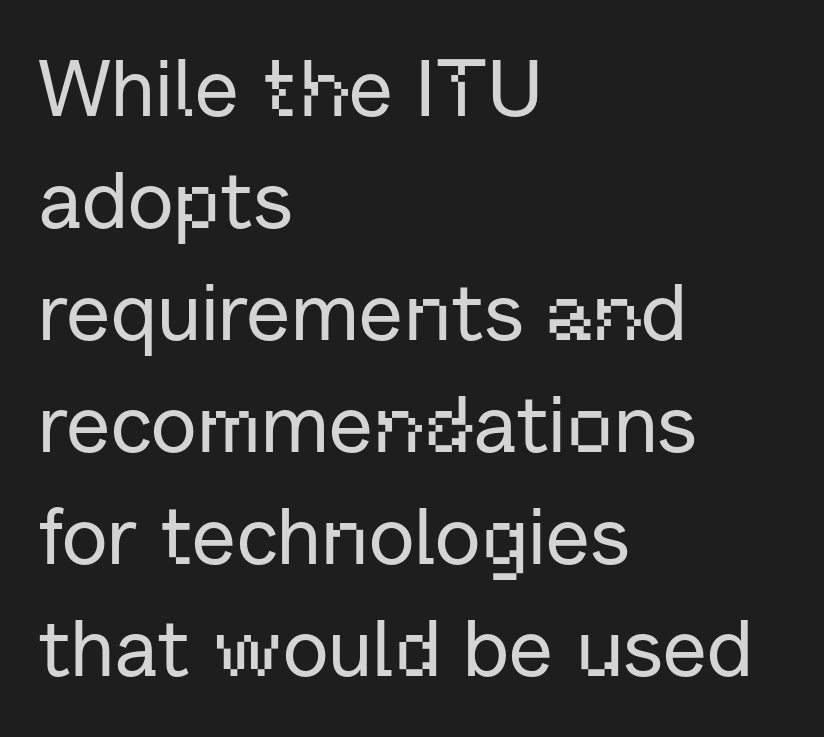
{"serif": "no", "italic": "no", "width": "normal", "stroke_contrast": "low", "x_height": "medium", "monospaced": "no", "underline": "no", "align": "left", "line_spacing": "normal", "line_spacing_ratio": 1.4, "letter_spacing": "normal", "letter_spacing_em": 0.0, "glyph_px": 80}
